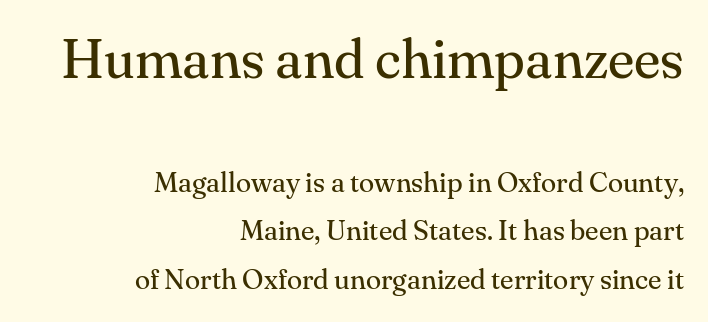
The image shows 55 px regular-weight serif type, upright; set right-aligned, line spacing 1.74x, normal letter spacing, not underlined; the first (top) block is 1.96x larger; medium stroke contrast and a small x-height.
